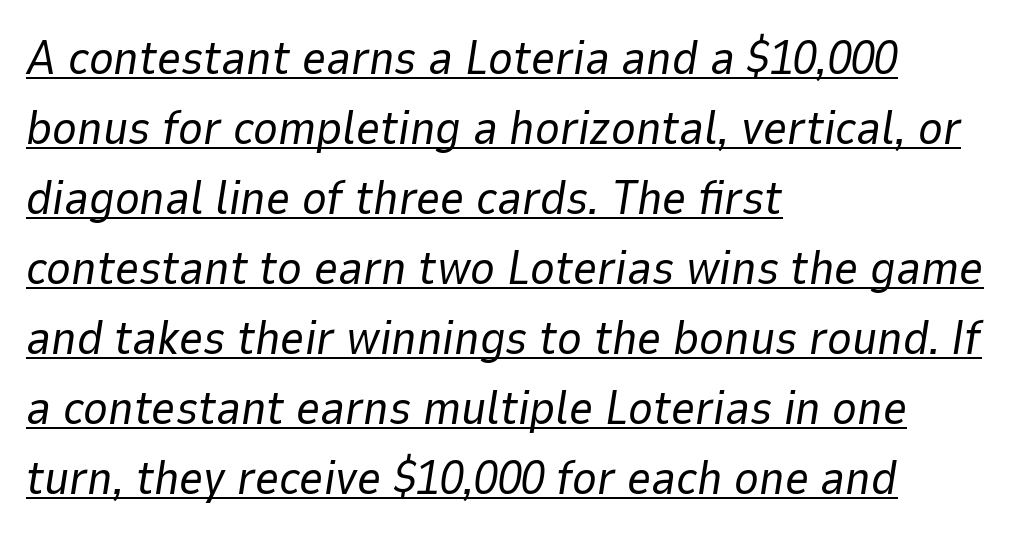
{"italic": "yes", "lean": "right", "slant_degrees": 9, "bold": "no", "weight": "regular", "width": "normal", "stroke_contrast": "low", "x_height": "medium", "monospaced": "no", "underline": "yes", "align": "left", "line_spacing": "normal", "line_spacing_ratio": 1.49, "letter_spacing": "normal", "letter_spacing_em": 0.0, "glyph_px": 47}
